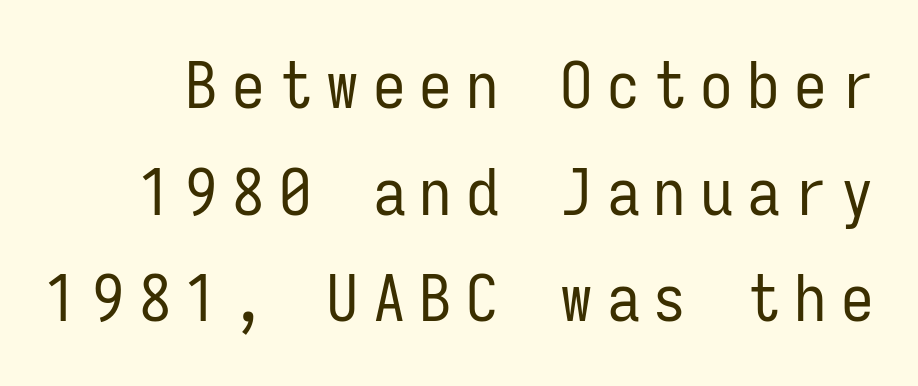
Underline: absent. This sample has the even, mechanical cadence of fixed-width lettering. Vertical spacing — default. Is the letter spacing exaggerated? Yes — the characters are pushed far apart. The letters carry no serifs — their stems end cleanly without finishing strokes.
